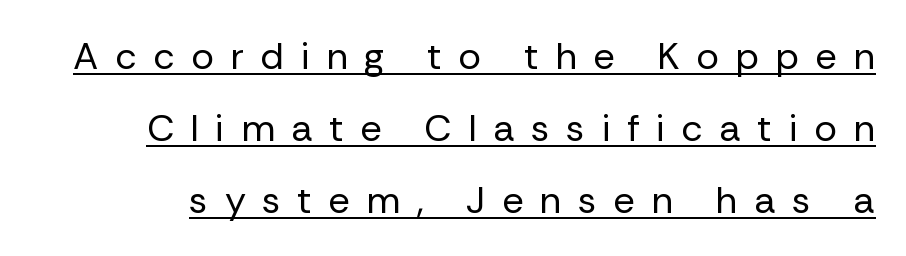
The image shows 38 px regular-weight sans-serif type, upright; set line spacing 1.89x, unusually wide letter spacing (+0.43 em), underlined; low stroke contrast and a medium x-height.
